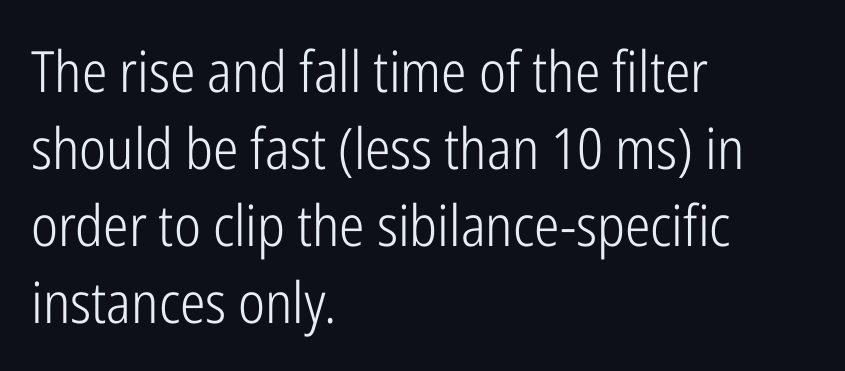
What's the leading like? Ordinary, nothing unusual. Looks like regular typesetting: each glyph gets only the width it needs. The gap between lines stays unmarked. Honestly, the letter spacing is just normal — you wouldn't notice it.
